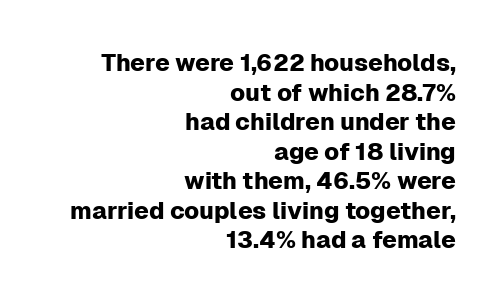
{"italic": "no", "underline": "no", "align": "right", "line_spacing_ratio": 1.23, "letter_spacing": "normal", "letter_spacing_em": 0.0, "glyph_px": 24}
